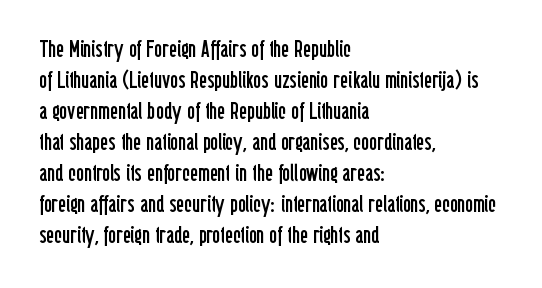
{"italic": "no", "bold": "no", "underline": "no", "align": "left", "line_spacing": "normal", "line_spacing_ratio": 1.29, "letter_spacing": "normal", "letter_spacing_em": 0.0, "glyph_px": 24}
